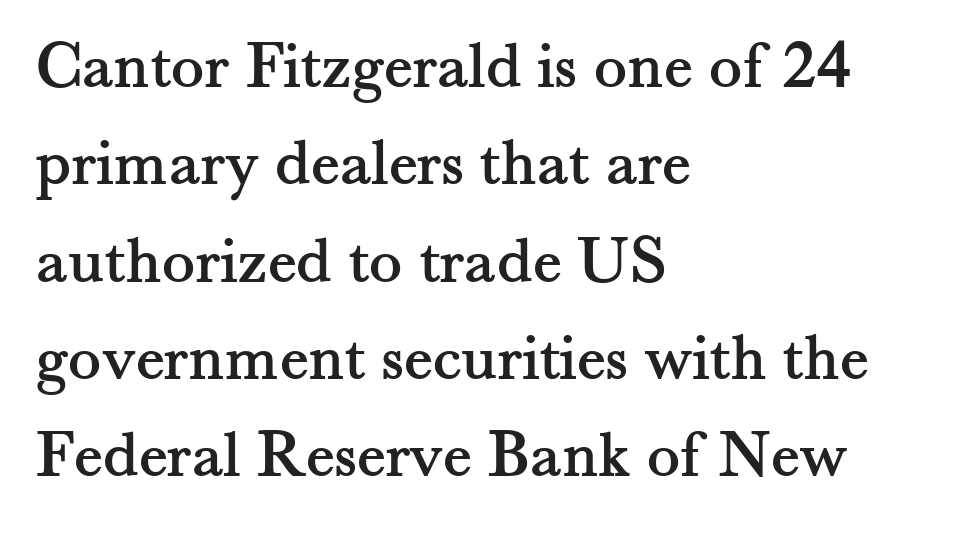
{"serif": "yes", "italic": "no", "width": "normal", "stroke_contrast": "medium", "x_height": "small", "monospaced": "no", "underline": "no", "align": "left", "line_spacing": "normal", "line_spacing_ratio": 1.41, "letter_spacing": "normal", "letter_spacing_em": 0.0, "glyph_px": 69}
